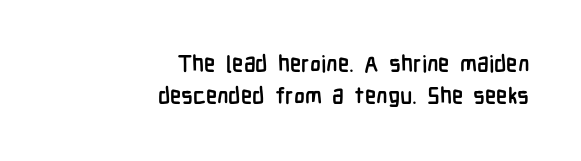
{"italic": "no", "bold": "yes", "underline": "no", "align": "right", "line_spacing": "normal", "line_spacing_ratio": 1.4, "letter_spacing": "normal", "letter_spacing_em": 0.0, "glyph_px": 23}
